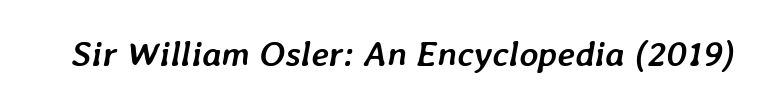
Q: Is the text bold? A: Yes.
Q: Is the text italic (slanted)? A: Yes, it leans right by about 7 degrees.
Q: Is the text underlined? A: No.
Q: Is the spacing between letters normal or unusually wide? A: Normal.
Q: Width (condensed, normal, or wide)? A: Normal.
Q: Stroke contrast? A: Low.
Q: x-height? A: Medium.
Q: Monospaced? A: No.
